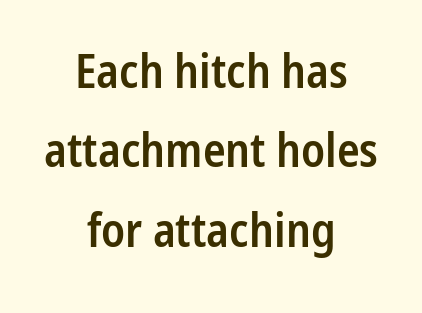
The image shows 47 px semibold, condensed sans-serif type, upright; set centered, normal line spacing (1.69x), normal letter spacing, not underlined; low stroke contrast and a medium x-height.
